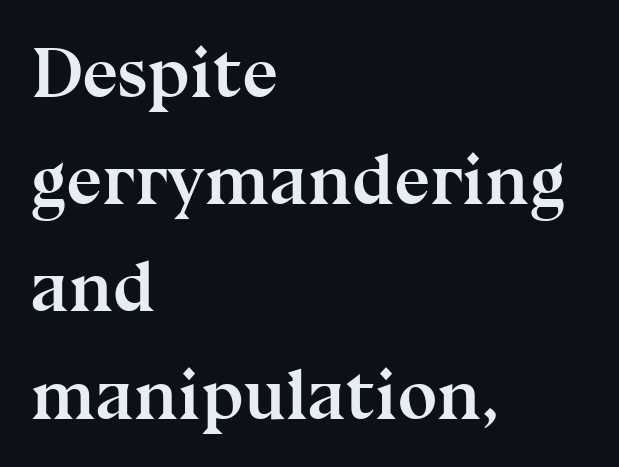
Varying glyph widths throughout — classic text-font behaviour. Reading down the column, the eye jumps a familiar distance to each next line. Glyph-to-glyph distance matches everyday printed text. The passage shown is typeset with a serif family. Pretty heavy lettering here — definitely bold.
